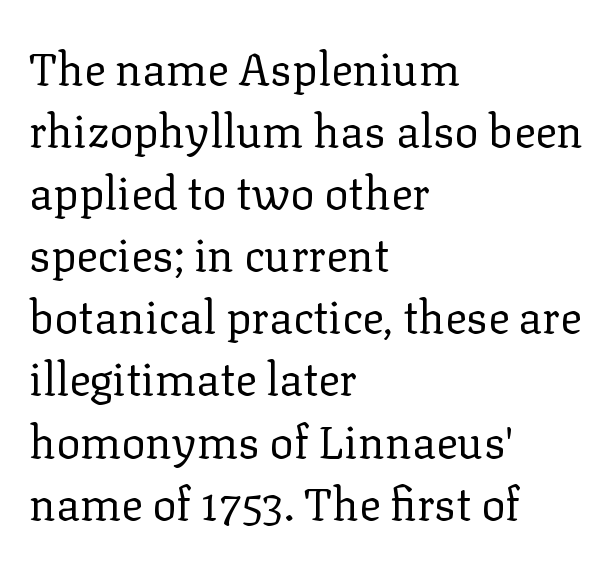
Q: Is the text bold? A: No.
Q: Is the text italic (slanted)? A: No, it is upright.
Q: Is the typeface a serif or a sans-serif typeface? A: Serif.
Q: Is the text underlined? A: No.
Q: How is the paragraph aligned? A: Left-aligned.
Q: Is the spacing between letters normal or unusually wide? A: Normal.
Q: Is the spacing between lines tight, normal or loose? A: Normal.
Q: Width (condensed, normal, or wide)? A: Normal.
Q: Stroke contrast? A: Low.
Q: x-height? A: Medium.
Q: Monospaced? A: No.
